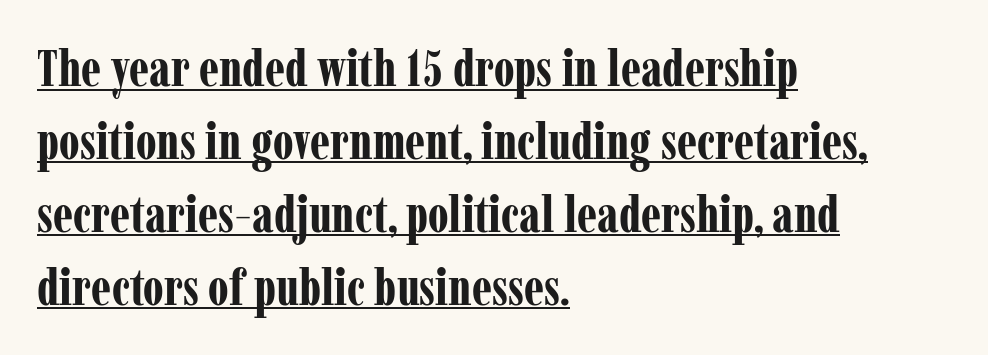
The image shows 51 px bold, condensed serif type, upright; set left-aligned, normal line spacing (1.43x), normal letter spacing, underlined; low stroke contrast and a medium x-height.
